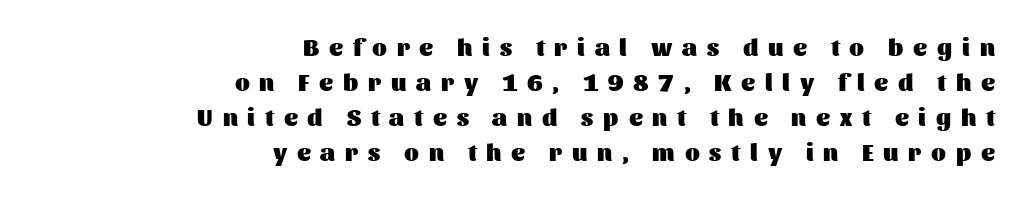
{"italic": "no", "bold": "yes", "underline": "no", "align": "right", "line_spacing": "normal", "line_spacing_ratio": 1.46, "letter_spacing": "wide", "letter_spacing_em": 0.41, "glyph_px": 24}
